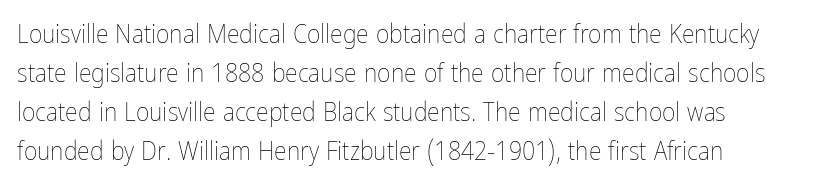
Q: Is the text bold? A: No.
Q: Is the text italic (slanted)? A: No, it is upright.
Q: Is the text underlined? A: No.
Q: How is the paragraph aligned? A: Left-aligned.
Q: Is the spacing between letters normal or unusually wide? A: Normal.
Q: Is the spacing between lines tight, normal or loose? A: Normal.
